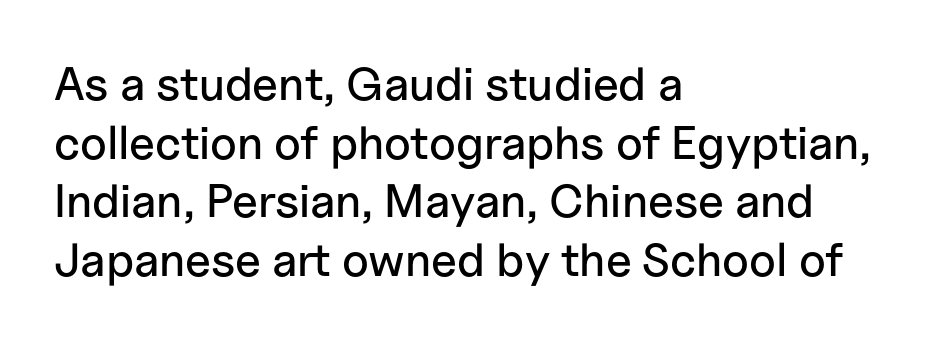
Every row of glyphs begins at an identical x-position on the left. Classification — sans serif. The letters advance in unequal steps, a hallmark of proportional type. A normal amount of white space separates one row of letters from the next. No word sits above an underline. Characters follow at the spacing the type designer built in.
